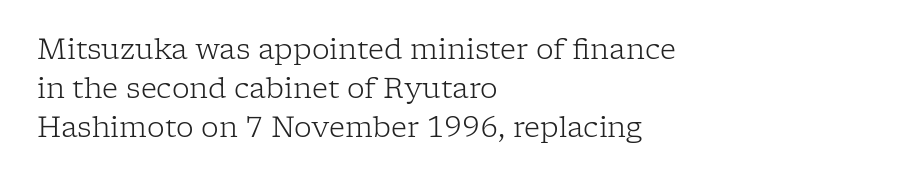
{"serif": "yes", "italic": "no", "bold": "no", "weight": "light", "width": "normal", "stroke_contrast": "low", "x_height": "medium", "monospaced": "no", "underline": "no", "align": "left", "line_spacing": "normal", "line_spacing_ratio": 1.39, "letter_spacing": "normal", "letter_spacing_em": 0.0, "glyph_px": 28}
